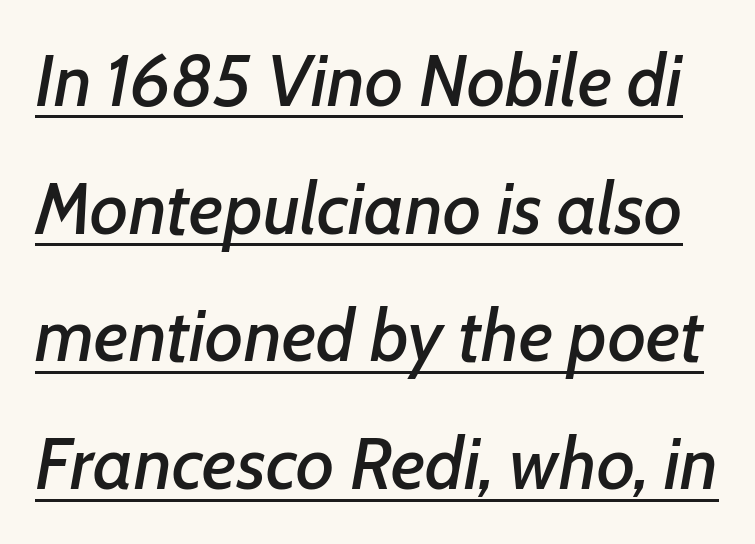
Q: Is the text italic (slanted)? A: Yes, it leans right by about 7 degrees.
Q: Is the text underlined? A: Yes.
Q: Is the spacing between letters normal or unusually wide? A: Normal.
Q: Width (condensed, normal, or wide)? A: Normal.
Q: Stroke contrast? A: Low.
Q: x-height? A: Medium.
Q: Monospaced? A: No.
